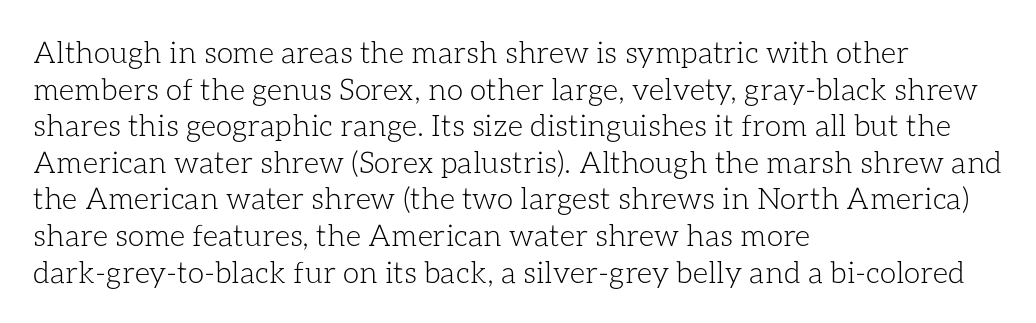
The image shows 30 px light type, upright; set left-aligned, line spacing 1.22x, normal letter spacing, not underlined; low stroke contrast and a medium x-height.
